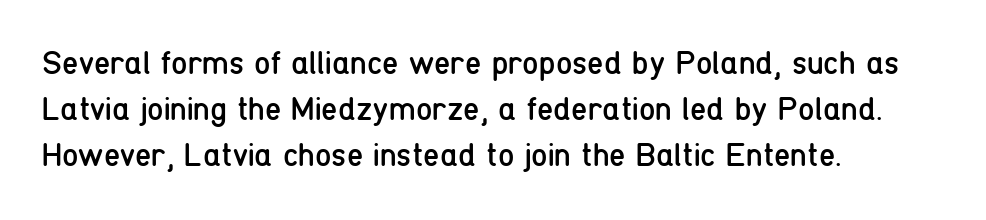
Q: Is the text bold? A: No.
Q: Is the text italic (slanted)? A: No, it is upright.
Q: Is the typeface a serif or a sans-serif typeface? A: Sans-serif.
Q: Is the text underlined? A: No.
Q: How is the paragraph aligned? A: Left-aligned.
Q: Is the spacing between letters normal or unusually wide? A: Normal.
Q: Is the spacing between lines tight, normal or loose? A: Normal.
Q: Width (condensed, normal, or wide)? A: Condensed.
Q: Stroke contrast? A: Low.
Q: x-height? A: Medium.
Q: Monospaced? A: No.
